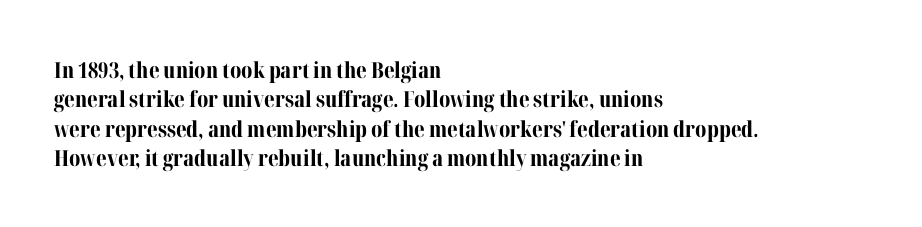
{"italic": "no", "bold": "yes", "underline": "no", "align": "left", "line_spacing": "normal", "line_spacing_ratio": 1.33, "letter_spacing": "normal", "letter_spacing_em": 0.0, "glyph_px": 22}
